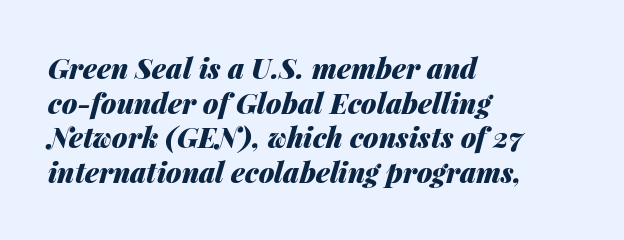
Q: Is the text bold? A: Yes.
Q: Is the text italic (slanted)? A: Yes, it leans right by about 14 degrees.
Q: Is the text underlined? A: No.
Q: How is the paragraph aligned? A: Left-aligned.
Q: Is the spacing between letters normal or unusually wide? A: Normal.
Q: Width (condensed, normal, or wide)? A: Normal.
Q: Stroke contrast? A: Medium.
Q: x-height? A: Medium.
Q: Monospaced? A: No.
